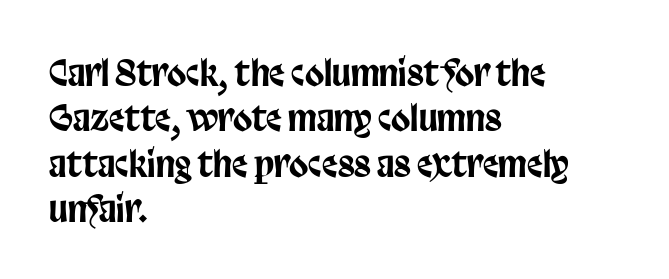
Q: Is the text italic (slanted)? A: No, it is upright.
Q: Is the typeface a serif or a sans-serif typeface? A: Sans-serif.
Q: Is the text underlined? A: No.
Q: How is the paragraph aligned? A: Left-aligned.
Q: Is the spacing between letters normal or unusually wide? A: Normal.
Q: Is the spacing between lines tight, normal or loose? A: Normal.
Q: Width (condensed, normal, or wide)? A: Condensed.
Q: Stroke contrast? A: Low.
Q: x-height? A: Large.
Q: Monospaced? A: No.
